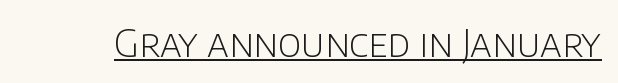
{"serif": "no", "italic": "no", "bold": "no", "weight": "light", "width": "normal", "stroke_contrast": "low", "x_height": "large", "monospaced": "no", "underline": "yes", "letter_spacing": "normal", "letter_spacing_em": 0.0, "glyph_px": 38}
